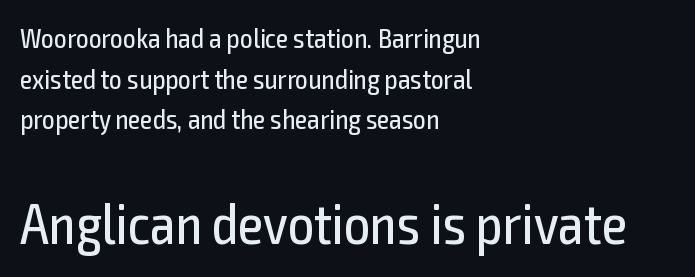
Q: Is the text bold? A: No.
Q: Is the text italic (slanted)? A: No, it is upright.
Q: Is the typeface a serif or a sans-serif typeface? A: Sans-serif.
Q: Is the text underlined? A: No.
Q: How is the paragraph aligned? A: Left-aligned.
Q: Is the spacing between letters normal or unusually wide? A: Normal.
Q: Is the spacing between lines tight, normal or loose? A: Normal.
Q: Which block of text is set in a larger size, the first (top) or the second (bottom)? A: The second (bottom) one.
Q: Width (condensed, normal, or wide)? A: Condensed.
Q: x-height? A: Medium.
Q: Monospaced? A: No.
